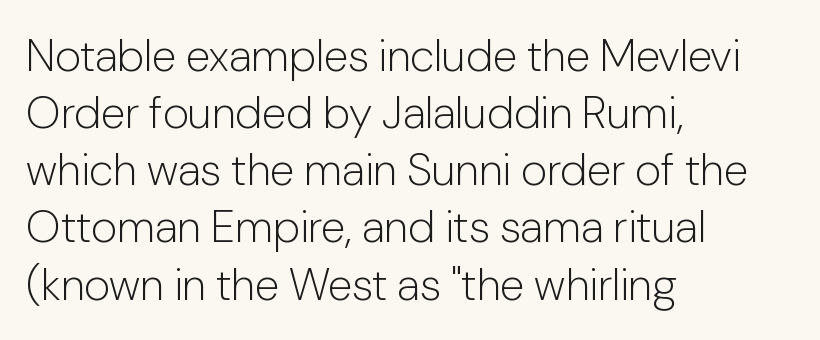
Q: Is the text bold? A: No.
Q: Is the text italic (slanted)? A: No, it is upright.
Q: Is the typeface a serif or a sans-serif typeface? A: Sans-serif.
Q: Is the text underlined? A: No.
Q: How is the paragraph aligned? A: Left-aligned.
Q: Is the spacing between letters normal or unusually wide? A: Normal.
Q: Is the spacing between lines tight, normal or loose? A: Normal.
Q: Width (condensed, normal, or wide)? A: Normal.
Q: Stroke contrast? A: Low.
Q: x-height? A: Medium.
Q: Monospaced? A: No.
